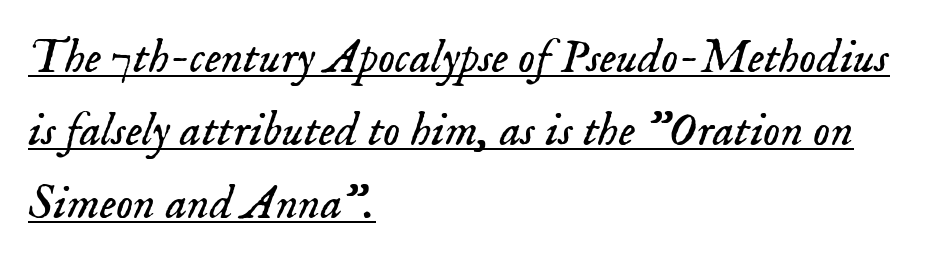
The image shows 48 px light serif type, italic (leaning right); set left-aligned, normal line spacing (1.52x), normal letter spacing, underlined; low stroke contrast and a small x-height.
